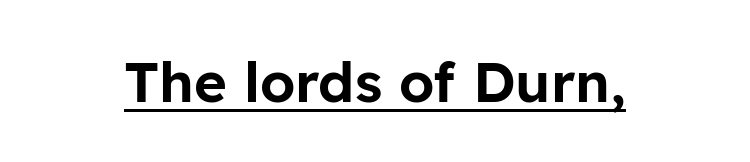
{"serif": "no", "italic": "no", "width": "normal", "stroke_contrast": "low", "x_height": "medium", "monospaced": "no", "underline": "yes", "letter_spacing": "normal", "letter_spacing_em": 0.0, "glyph_px": 56}
